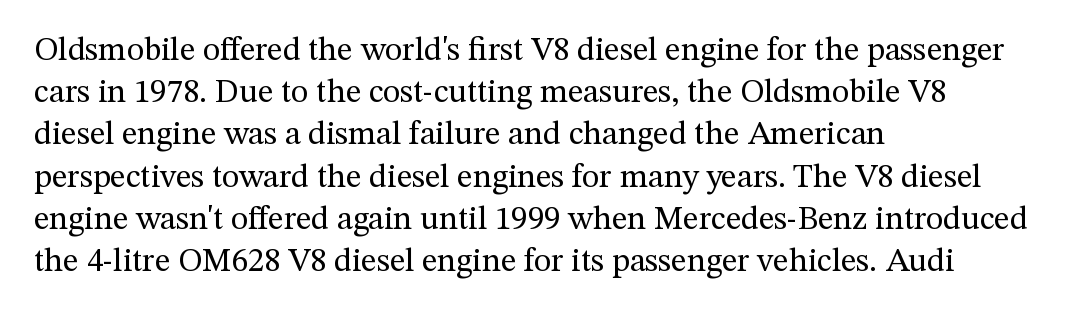
The image shows 33 px regular-weight serif type, upright; set left-aligned, normal line spacing (1.28x), normal letter spacing, not underlined; medium stroke contrast and a medium x-height.
